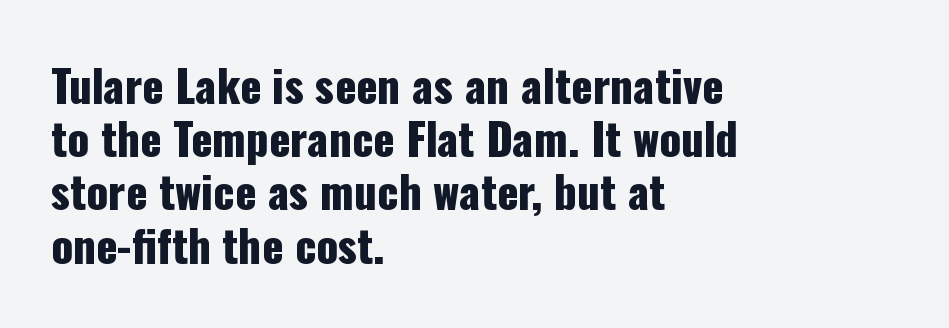
The image shows 44 px condensed sans-serif type, upright; set left-aligned, line spacing 1.21x, normal letter spacing, not underlined; low stroke contrast and a medium x-height.
